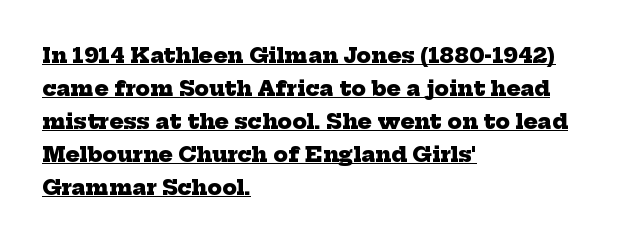
Q: Is the text bold? A: Yes.
Q: Is the text underlined? A: Yes.
Q: How is the paragraph aligned? A: Left-aligned.
Q: Is the spacing between letters normal or unusually wide? A: Normal.
Q: Is the spacing between lines tight, normal or loose? A: Normal.
